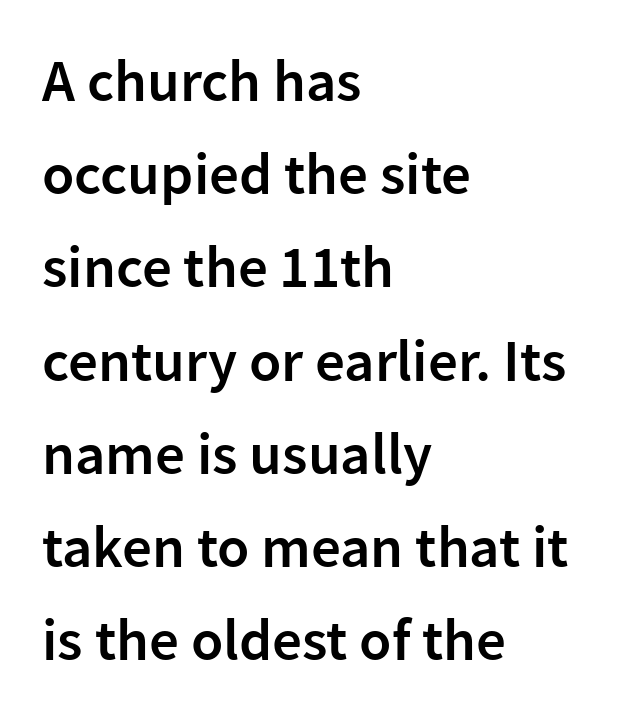
Q: Is the text bold? A: Semi-bold.
Q: Is the text italic (slanted)? A: No, it is upright.
Q: Is the typeface a serif or a sans-serif typeface? A: Sans-serif.
Q: Is the text underlined? A: No.
Q: How is the paragraph aligned? A: Left-aligned.
Q: Is the spacing between letters normal or unusually wide? A: Normal.
Q: Is the spacing between lines tight, normal or loose? A: Normal.
Q: Width (condensed, normal, or wide)? A: Normal.
Q: Stroke contrast? A: Low.
Q: x-height? A: Medium.
Q: Monospaced? A: No.
